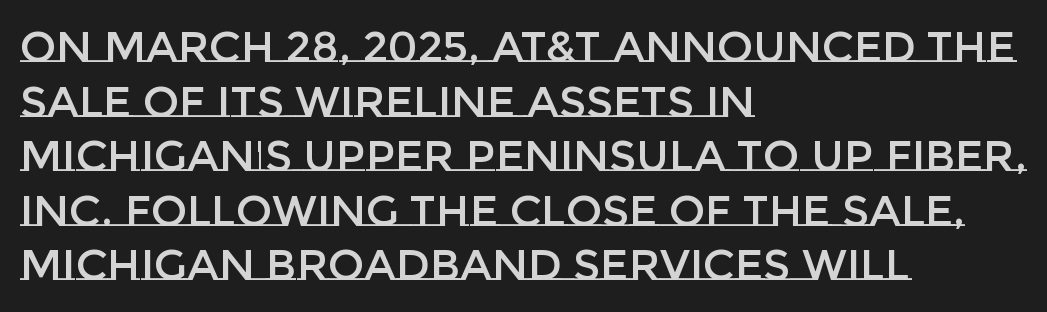
Q: Is the text italic (slanted)? A: No, it is upright.
Q: Is the text underlined? A: No.
Q: How is the paragraph aligned? A: Left-aligned.
Q: Is the spacing between letters normal or unusually wide? A: Normal.
Q: Is the spacing between lines tight, normal or loose? A: Normal.
Q: Width (condensed, normal, or wide)? A: Normal.
Q: Stroke contrast? A: Low.
Q: x-height? A: Large.
Q: Monospaced? A: No.
